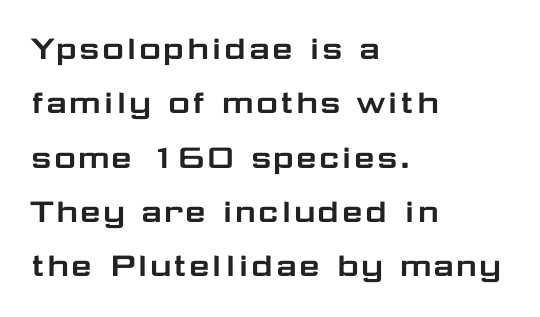
{"serif": "no", "italic": "no", "width": "wide", "stroke_contrast": "low", "x_height": "medium", "monospaced": "no", "underline": "no", "align": "left", "line_spacing": "normal", "line_spacing_ratio": 1.43, "letter_spacing": "normal", "letter_spacing_em": 0.0, "glyph_px": 38}
